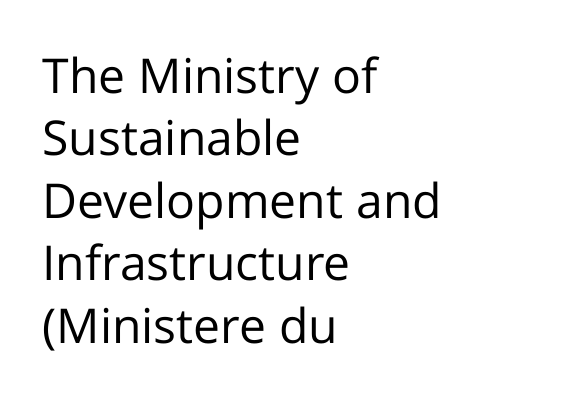
Q: Is the text bold? A: No.
Q: Is the text italic (slanted)? A: No, it is upright.
Q: Is the typeface a serif or a sans-serif typeface? A: Sans-serif.
Q: Is the text underlined? A: No.
Q: How is the paragraph aligned? A: Left-aligned.
Q: Is the spacing between letters normal or unusually wide? A: Normal.
Q: Is the spacing between lines tight, normal or loose? A: Normal.
Q: Width (condensed, normal, or wide)? A: Normal.
Q: Stroke contrast? A: Low.
Q: x-height? A: Medium.
Q: Monospaced? A: No.
